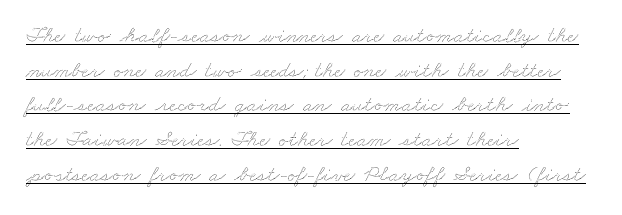
The rendered words wear a rule along their underside. The designer left line spacing at the default. Casual observation: everything's shoved over to the left. The letterforms sit shoulder to shoulder at normal distance.
